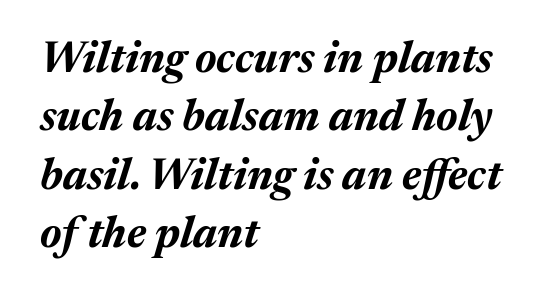
Q: Is the text bold? A: Yes.
Q: Is the text italic (slanted)? A: Yes, it leans right by about 17 degrees.
Q: Is the text underlined? A: No.
Q: How is the paragraph aligned? A: Left-aligned.
Q: Is the spacing between letters normal or unusually wide? A: Normal.
Q: Is the spacing between lines tight, normal or loose? A: Normal.
Q: Width (condensed, normal, or wide)? A: Normal.
Q: Stroke contrast? A: Medium.
Q: x-height? A: Medium.
Q: Monospaced? A: No.
